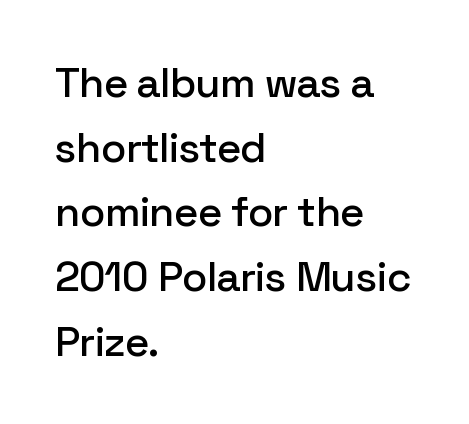
Is this a fixed-width face? No — the glyphs have proportional, varying widths. The foot of each line stays bare and open. What's the leading like? Ordinary, nothing unusual. If you drew a line through each stem, it would be perfectly vertical. The line texture is even and compact thanks to regular tracking.
